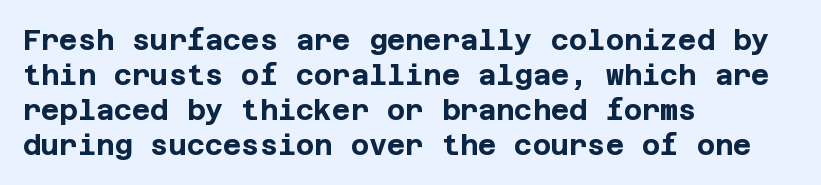
The image shows 28 px bold sans-serif type, upright; set left-aligned, normal line spacing (1.25x), normal letter spacing, not underlined; low stroke contrast and a large x-height.
